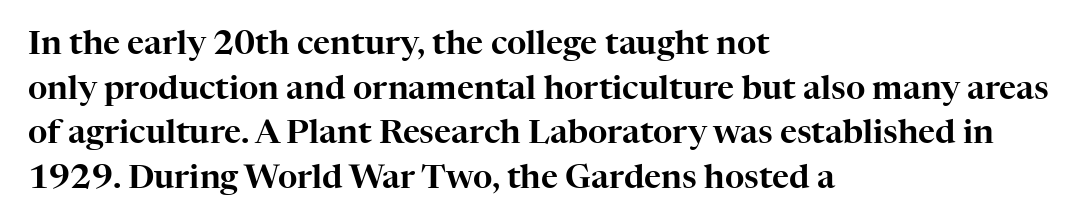
Q: Is the text italic (slanted)? A: No, it is upright.
Q: Is the typeface a serif or a sans-serif typeface? A: Serif.
Q: Is the text underlined? A: No.
Q: How is the paragraph aligned? A: Left-aligned.
Q: Is the spacing between letters normal or unusually wide? A: Normal.
Q: Is the spacing between lines tight, normal or loose? A: Normal.
Q: Width (condensed, normal, or wide)? A: Normal.
Q: Stroke contrast? A: High.
Q: x-height? A: Medium.
Q: Monospaced? A: No.
